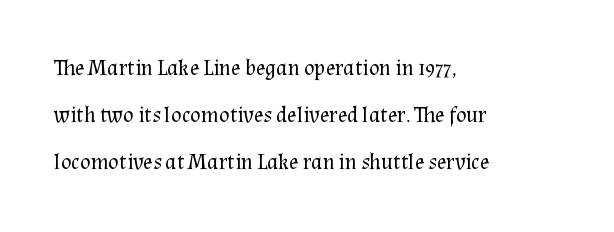
The image shows 22 px text type, upright; set left-aligned, loose line spacing (2.14x), normal letter spacing, not underlined.
